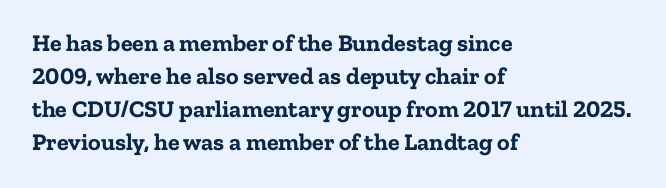
{"italic": "no", "bold": "yes", "underline": "no", "align": "left", "line_spacing": "normal", "line_spacing_ratio": 1.37, "letter_spacing": "normal", "letter_spacing_em": 0.0, "glyph_px": 24}
